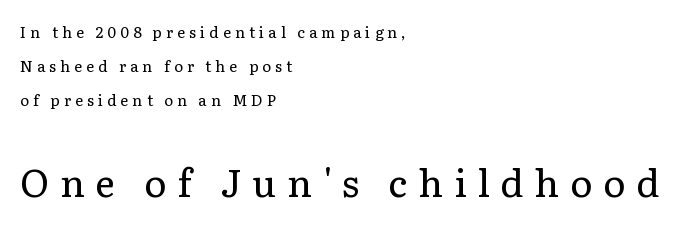
Posture: straight, roman, zero tilt. The block of text is sparse from top to bottom, with ample space between rows. This sample uses a serif face. Caption: face not bold, strokes unweighted. Anything drawn beneath the words? Only blank space.
